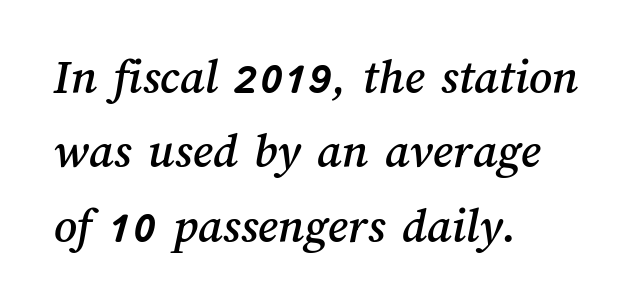
The image shows 50 px text type; set left-aligned, normal line spacing (1.49x), normal letter spacing, not underlined; medium stroke contrast and a medium x-height.
